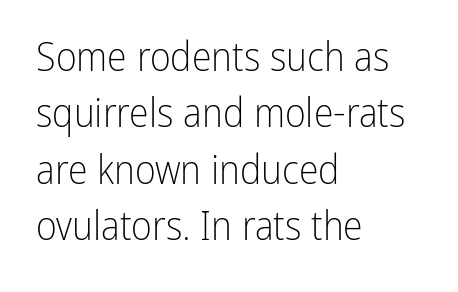
Is the letter spacing exaggerated? No — it looks like the ordinary default. Every row of glyphs begins at an identical x-position on the left. The characters are drawn with everyday or finer stroke widths. Designer's note — italics off, roman on.
